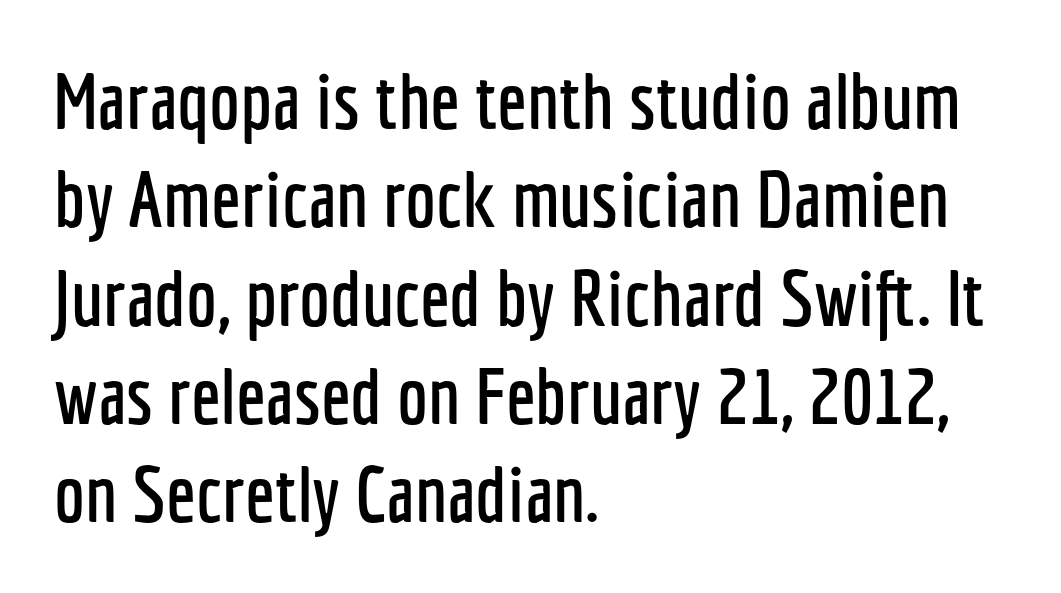
It's the straight-up-and-down kind of type. You can tell from the bare stems that sans-serif type was used. Words appear dense and cohesive because spacing is normal. Character widths vary here, with narrow letters taking less room than wide ones. Where is the straight margin? On the left. This rendering features lettering with no underline.
